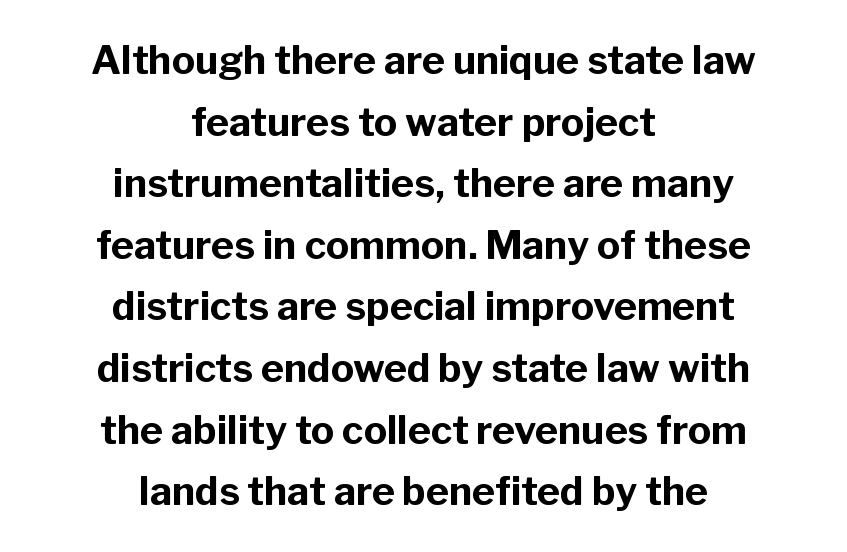
The image shows 39 px bold sans-serif type, upright; set centered, normal line spacing (1.58x), normal letter spacing, not underlined; low stroke contrast and a medium x-height.
